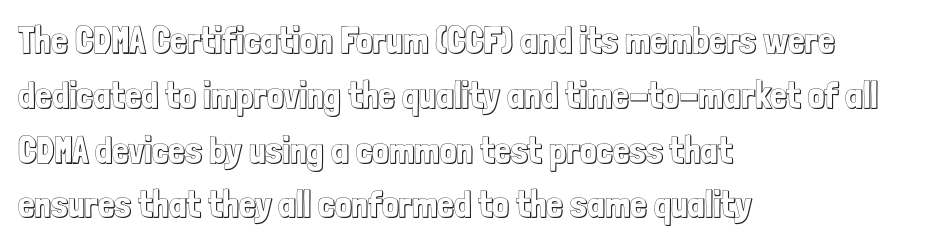
Is this a fixed-width face? No — the glyphs have proportional, varying widths. Only glyphs here, with clear space below each row. Vertical strokes here are truly vertical. The lines sit at an ordinary, default distance from one another.
